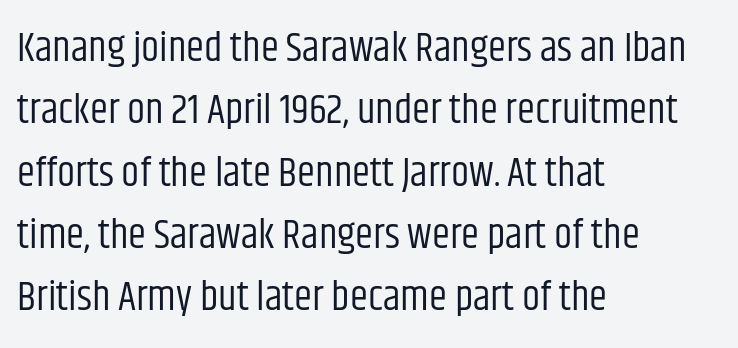
Spacing verdict: proportional, widths tailored to each character. The strokes carry an ordinary text weight at most. Each new line begins a customary step beneath the previous one. Just letters on the line, the space beneath them empty. Ordinary non-slanted type is in use.
